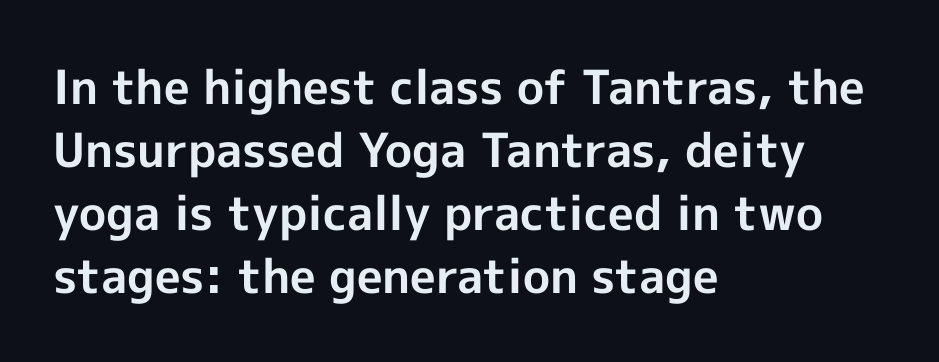
The image shows 47 px bold sans-serif type, upright; set left-aligned, normal line spacing (1.34x), normal letter spacing, not underlined; a medium x-height.
